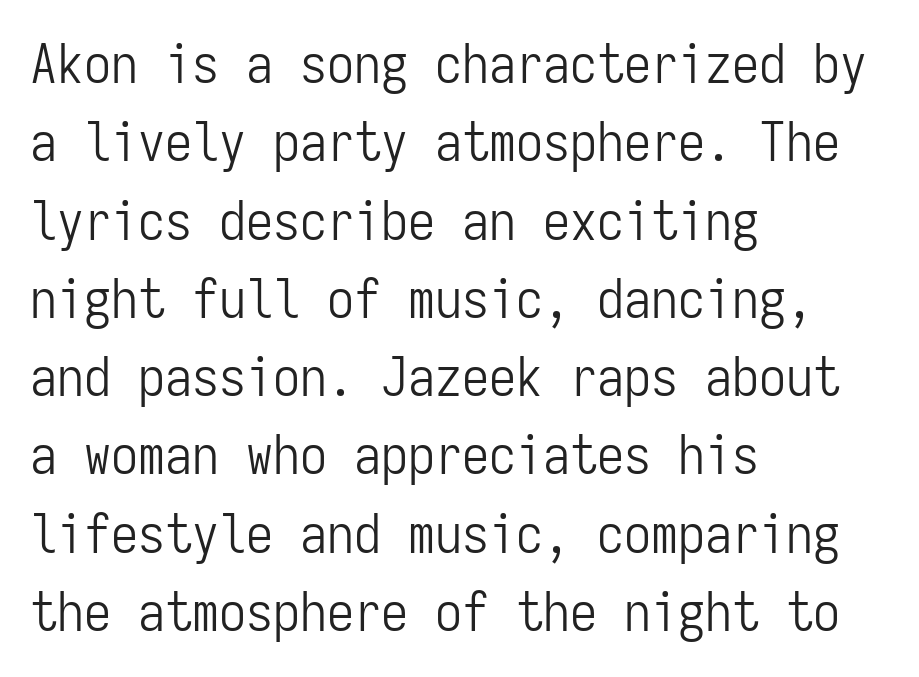
The image shows 54 px light, condensed sans-serif type, upright, monospaced; set left-aligned, normal line spacing (1.45x), normal letter spacing, not underlined; low stroke contrast and a medium x-height.
